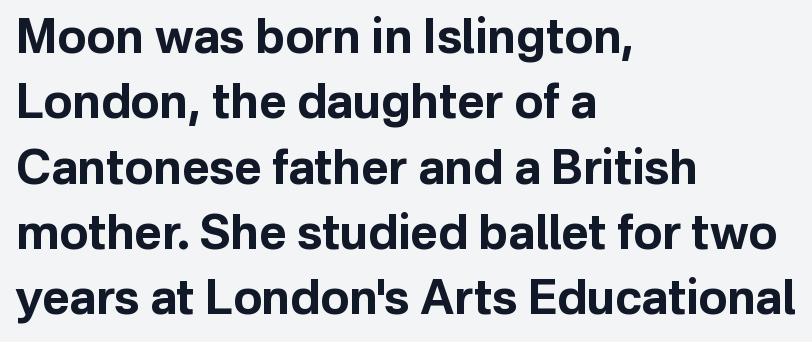
Q: Is the text bold? A: Yes.
Q: Is the text italic (slanted)? A: No, it is upright.
Q: Is the typeface a serif or a sans-serif typeface? A: Sans-serif.
Q: Is the text underlined? A: No.
Q: How is the paragraph aligned? A: Left-aligned.
Q: Is the spacing between letters normal or unusually wide? A: Normal.
Q: Is the spacing between lines tight, normal or loose? A: Normal.
Q: Width (condensed, normal, or wide)? A: Normal.
Q: Stroke contrast? A: Low.
Q: x-height? A: Medium.
Q: Monospaced? A: No.
